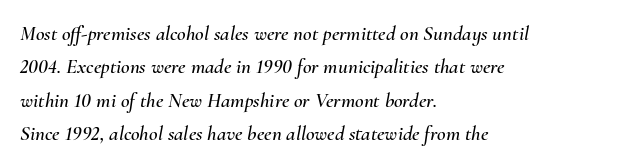
Does extra space separate the letters? No, they use regular spacing. This sample keeps an unexceptional amount of space between lines. The baseline area is clear. These lines stack with their left ends in a neat column.
